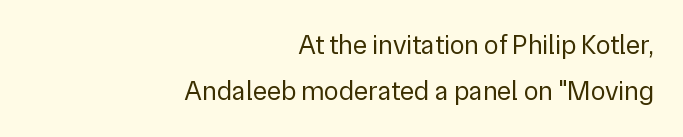
The font sits on the lighter half of the weight spectrum, regular included. Does the copy run flush right? Yes — the right margin is perfectly even. When letters stand straight like this, we call the style roman or upright. The glyphs are unaccompanied by any horizontal stroke below them. You could call the tracking neutral — neither tight nor loose.
